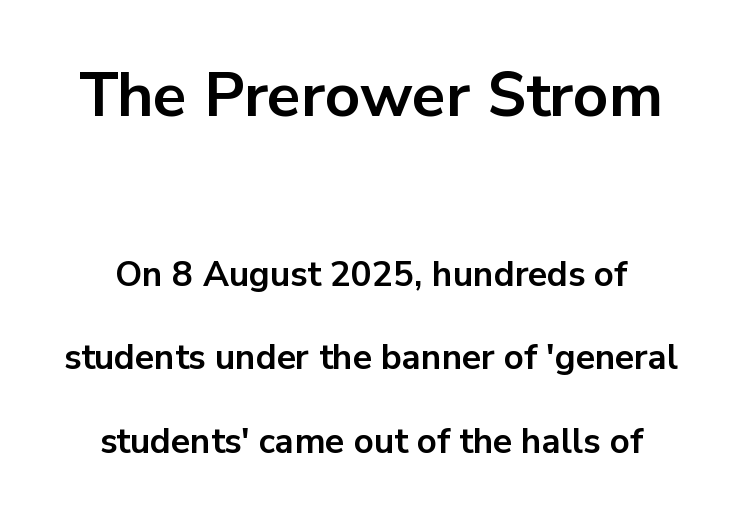
Descender tails drop into unmarked territory. The line-height multiplier appears high, well above default. There is no visible air inserted between adjacent glyphs. Italic? Not at all — the glyphs are vertical.
